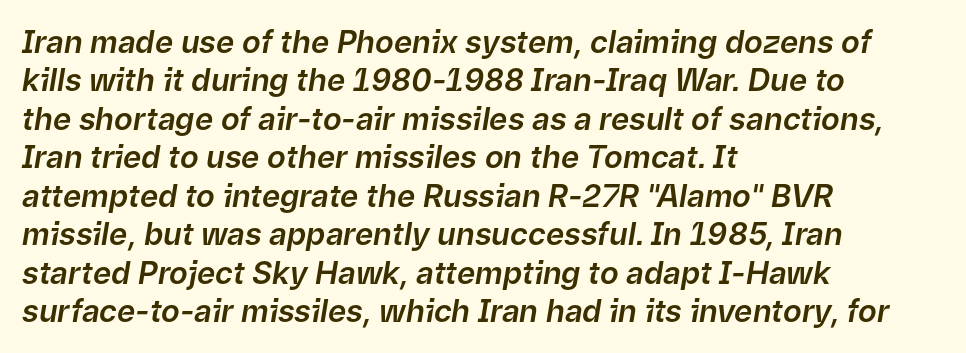
Q: Is the text italic (slanted)? A: Yes, it leans right by about 9 degrees.
Q: Is the text underlined? A: No.
Q: How is the paragraph aligned? A: Left-aligned.
Q: Is the spacing between letters normal or unusually wide? A: Normal.
Q: Width (condensed, normal, or wide)? A: Normal.
Q: Stroke contrast? A: Low.
Q: x-height? A: Medium.
Q: Monospaced? A: No.
